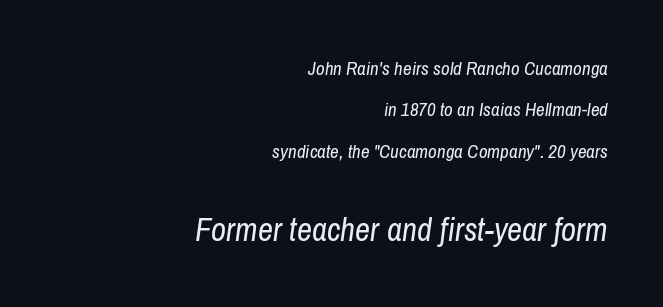
The image shows 33 px regular-weight, condensed type, italic (leaning right); set right-aligned, loose line spacing (2.18x), normal letter spacing, not underlined; the second (bottom) block is 1.74x larger; low stroke contrast and a medium x-height.
